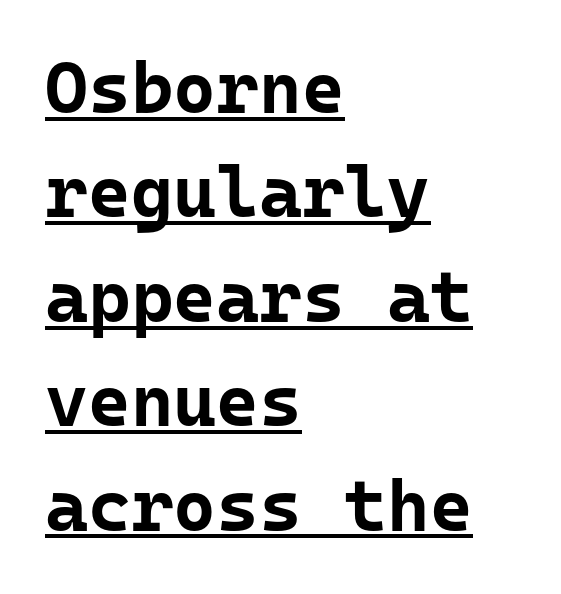
The image shows 73 px bold sans-serif type, upright, monospaced; set left-aligned, normal line spacing (1.43x), normal letter spacing, underlined; low stroke contrast and a medium x-height.
